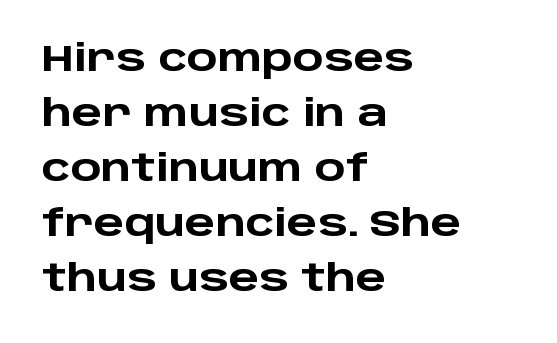
{"serif": "no", "italic": "no", "bold": "yes", "weight": "heavy", "width": "wide", "stroke_contrast": "low", "x_height": "large", "monospaced": "no", "underline": "no", "align": "left", "line_spacing": "normal", "line_spacing_ratio": 1.53, "letter_spacing": "normal", "letter_spacing_em": 0.0, "glyph_px": 36}
